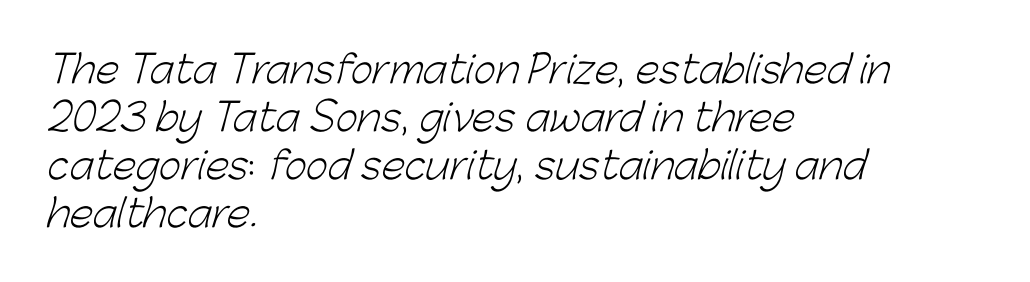
The passage shown is typed in a proportional face where columns would drift. A sans-serif font was chosen for this passage. Whoever set this chose a conventional vertical rhythm. Caption: standard tracking, unaltered. The letters look calm and open, with moderate or lighter stems.
